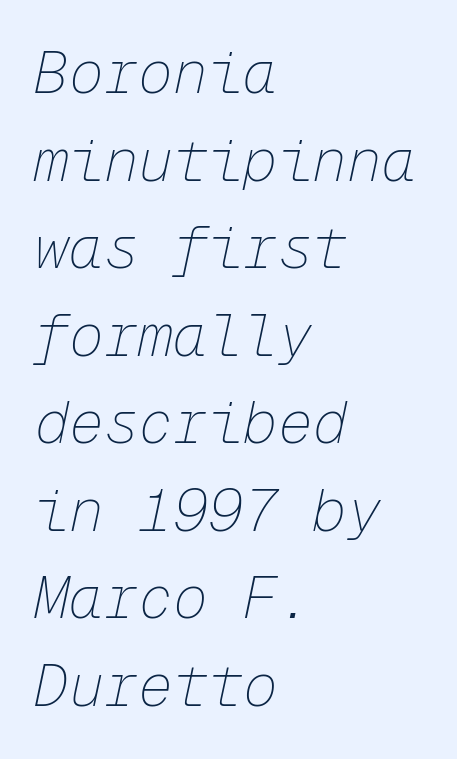
The image shows 58 px thin type, italic (leaning right), monospaced; set left-aligned, normal line spacing (1.51x), normal letter spacing, not underlined; low stroke contrast and a medium x-height.
